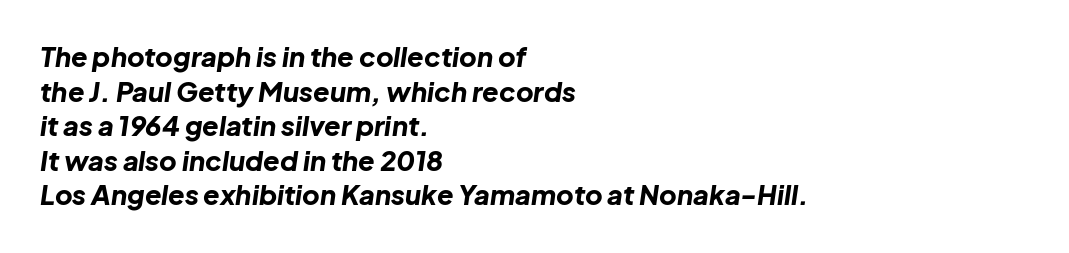
{"italic": "yes", "lean": "right", "slant_degrees": 8, "bold": "yes", "underline": "no", "align": "left", "line_spacing": "normal", "line_spacing_ratio": 1.28, "letter_spacing": "normal", "letter_spacing_em": 0.0, "glyph_px": 27}
